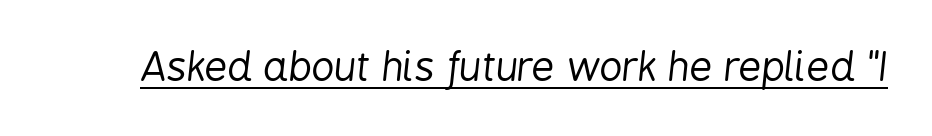
Q: Is the text bold? A: No.
Q: Is the text italic (slanted)? A: Yes, it leans right by about 6 degrees.
Q: Is the text underlined? A: Yes.
Q: Is the spacing between letters normal or unusually wide? A: Normal.
Q: Width (condensed, normal, or wide)? A: Condensed.
Q: Stroke contrast? A: Low.
Q: x-height? A: Medium.
Q: Monospaced? A: No.
